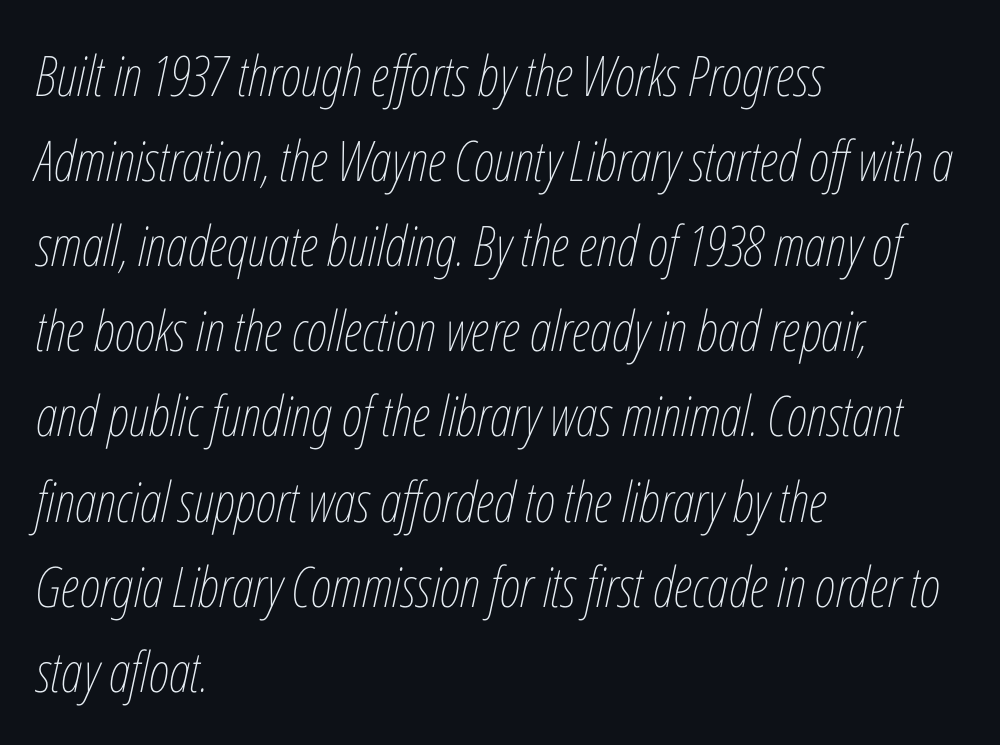
The image shows 56 px thin, condensed type, italic (leaning right); set left-aligned, normal line spacing (1.52x), normal letter spacing, not underlined; low stroke contrast and a medium x-height.
